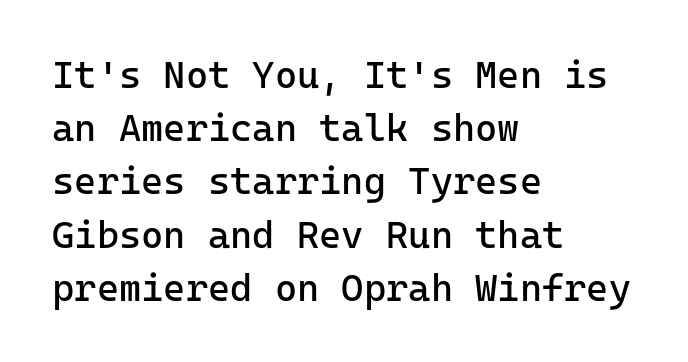
The area under the type is left untouched. Is the stroke heavy? The answer is a plain regular-or-lighter. Posture: straight, roman, zero tilt. This sample uses a sans-serif face. Vertically, the passage feels balanced, rows spaced as you'd expect. In CSS terms this would be text-align: left.
